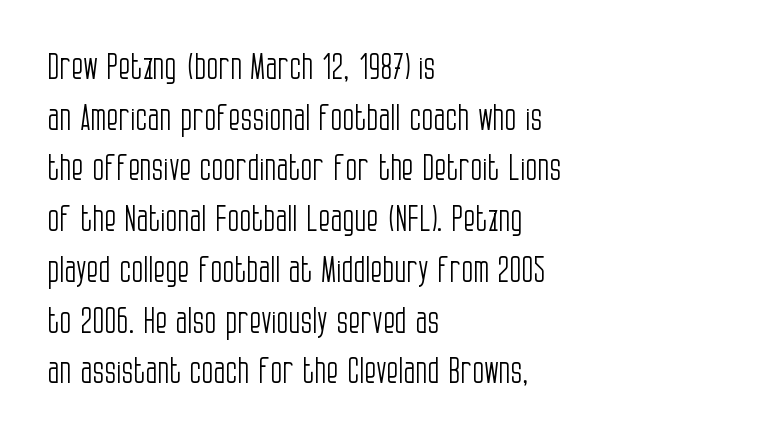
Rendered with straight, roman letterforms. Which margin do the lines hug? The left one — the right edge is uneven. The font is comparable to plain body text, perhaps lighter. Note the varied advance widths — an 'i' is clearly narrower than an 'm'. Rows of type keep a routine distance in the vertical direction.
